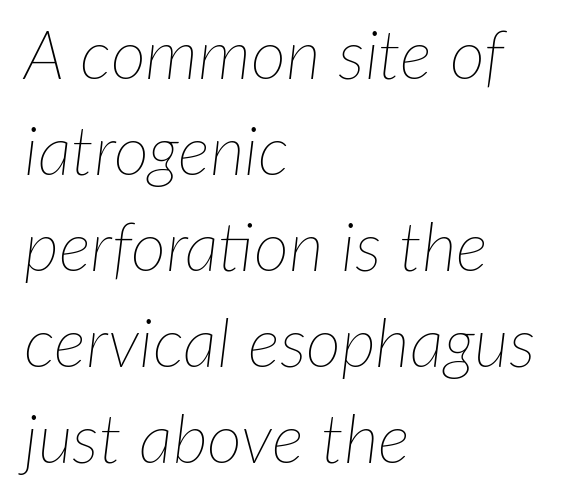
Does the copy run flush right? No — it runs flush left. Only glyphs here, with clear space below each row. Students, observe: this is what conventionally led text looks like. Tall strokes in this sample are angled rather than plumb. The horizontal fit of the characters is conventional and even.
